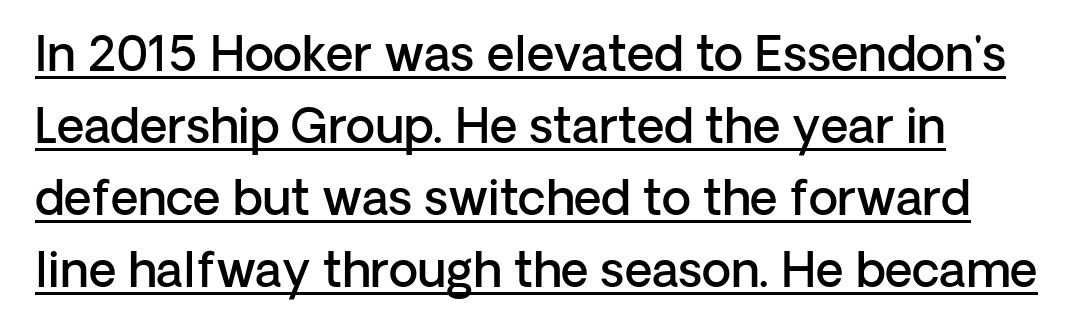
Normally led — the rows are evenly, conventionally spaced. Weight check: semibold — heavier than regular, not quite bold. Unlike a traditional serif, this face leaves its strokes unadorned. Honestly, the letter spacing is just normal — you wouldn't notice it. The axis of the letterforms is exactly vertical. The sample's only ornament is a line tracing under the words.
